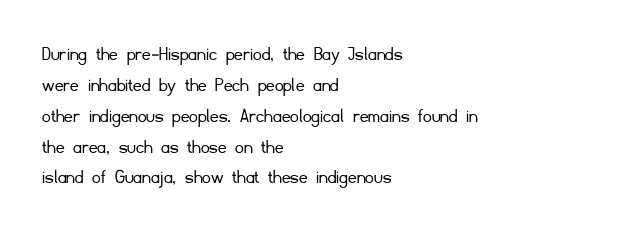
{"italic": "no", "bold": "no", "underline": "no", "align": "left", "line_spacing": "normal", "line_spacing_ratio": 1.47, "letter_spacing": "normal", "letter_spacing_em": 0.0, "glyph_px": 21}
